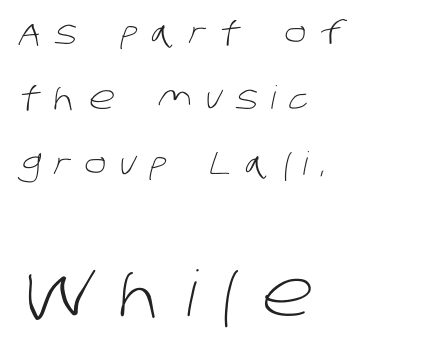
Q: Is the text bold? A: No.
Q: Is the typeface a serif or a sans-serif typeface? A: Sans-serif.
Q: Is the text underlined? A: No.
Q: How is the paragraph aligned? A: Left-aligned.
Q: Is the spacing between letters normal or unusually wide? A: Unusually wide.
Q: Is the spacing between lines tight, normal or loose? A: Loose.
Q: Which block of text is set in a larger size, the first (top) or the second (bottom)? A: The second (bottom) one.
Q: Width (condensed, normal, or wide)? A: Normal.
Q: Stroke contrast? A: Low.
Q: x-height? A: Large.
Q: Monospaced? A: No.
